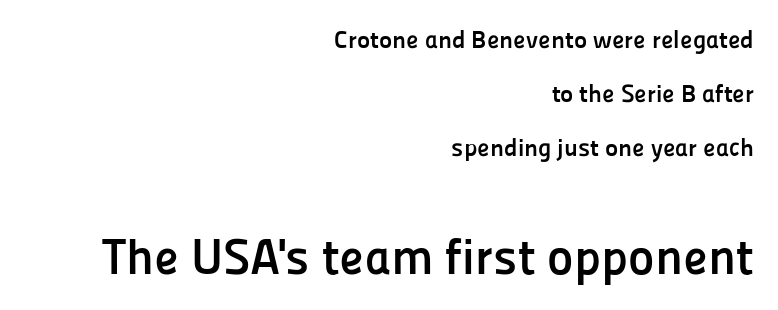
{"serif": "no", "italic": "no", "bold": "yes", "weight": "semibold", "width": "normal", "stroke_contrast": "low", "x_height": "medium", "monospaced": "no", "underline": "no", "align": "right", "line_spacing": "loose", "line_spacing_ratio": 2.16, "letter_spacing": "normal", "letter_spacing_em": 0.0, "larger_block": "second", "size_ratio": 2.0, "glyph_px": 50}
